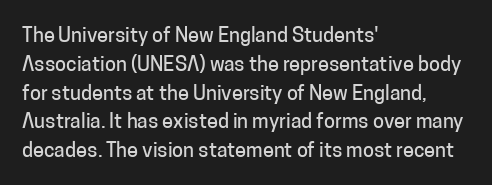
{"italic": "no", "underline": "no", "align": "left", "line_spacing": "normal", "line_spacing_ratio": 1.44, "letter_spacing": "normal", "letter_spacing_em": 0.0, "glyph_px": 20}
